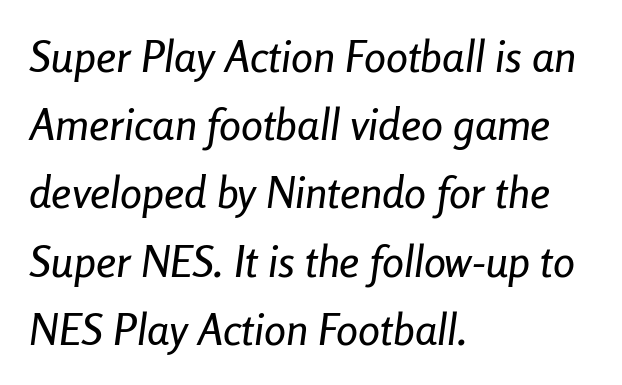
The image shows 44 px condensed type, italic (leaning right); set left-aligned, normal line spacing (1.55x), normal letter spacing, not underlined; low stroke contrast and a medium x-height.
